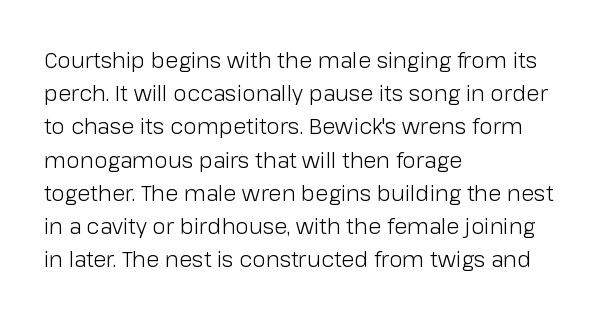
The image shows 22 px text type, upright; set left-aligned, normal line spacing (1.51x), normal letter spacing, not underlined.
